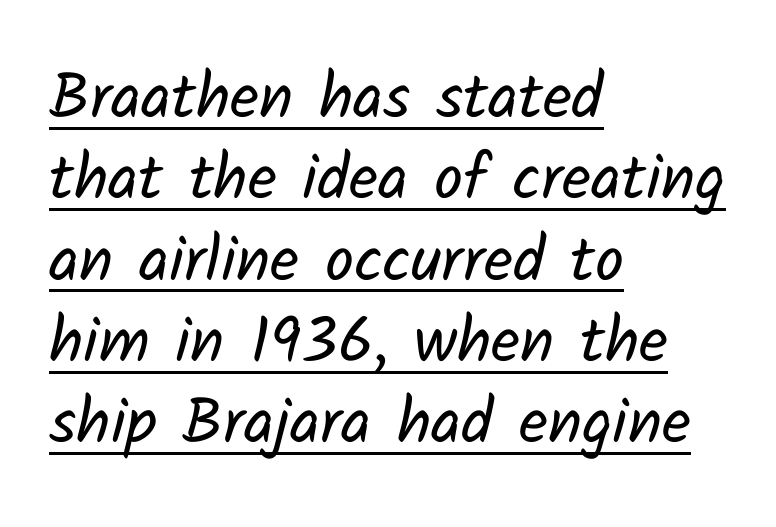
These lines are set flush left with a ragged right edge. Nothing unusual about the tracking: characters are spaced as the font intends. Look at the bottom of the vertical strokes: they stop flat, with no serifs. Nothing heavy about these letters — not bold at all.
